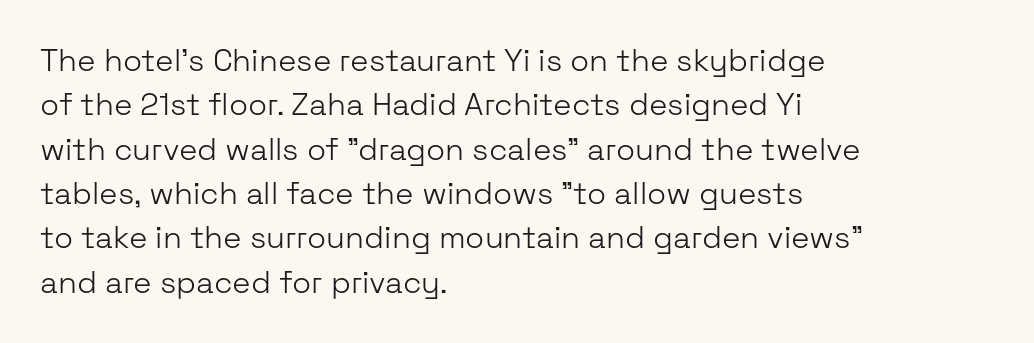
Q: Is the text bold? A: No.
Q: Is the text italic (slanted)? A: No, it is upright.
Q: Is the typeface a serif or a sans-serif typeface? A: Sans-serif.
Q: Is the text underlined? A: No.
Q: How is the paragraph aligned? A: Left-aligned.
Q: Is the spacing between letters normal or unusually wide? A: Normal.
Q: Is the spacing between lines tight, normal or loose? A: Normal.
Q: Width (condensed, normal, or wide)? A: Normal.
Q: Stroke contrast? A: Low.
Q: x-height? A: Medium.
Q: Monospaced? A: No.
